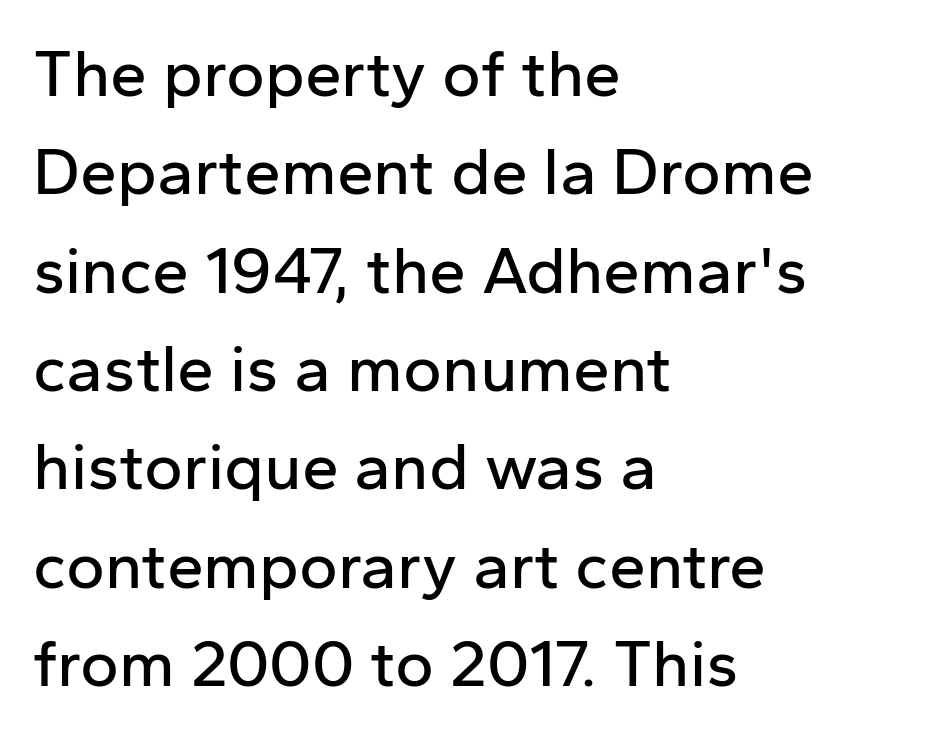
Regarding serifs, this sample does without them. All the whitespace from short lines collects on the right. The passage shown is not underscored anywhere. Caption: standard tracking, unaltered.
